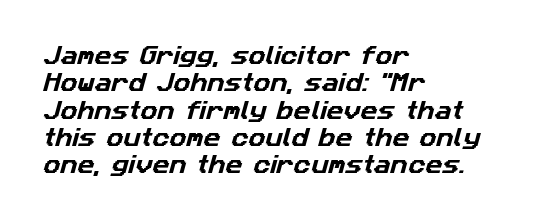
The image shows 21 px text type; set left-aligned, normal line spacing (1.3x), normal letter spacing, not underlined.
